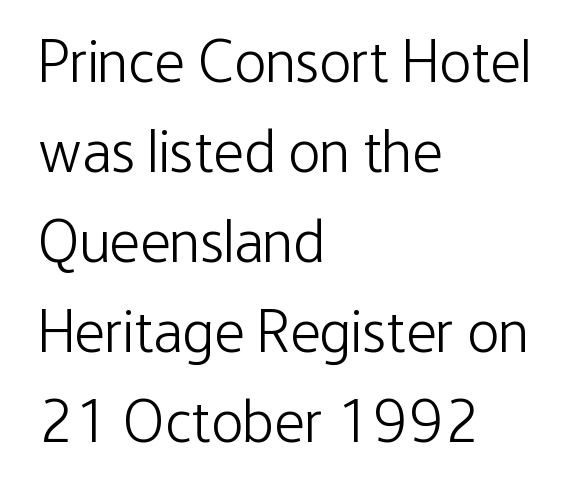
{"serif": "no", "italic": "no", "bold": "no", "weight": "light", "width": "condensed", "stroke_contrast": "low", "x_height": "medium", "monospaced": "no", "underline": "no", "align": "left", "line_spacing": "normal", "line_spacing_ratio": 1.5, "letter_spacing": "normal", "letter_spacing_em": 0.0, "glyph_px": 60}
